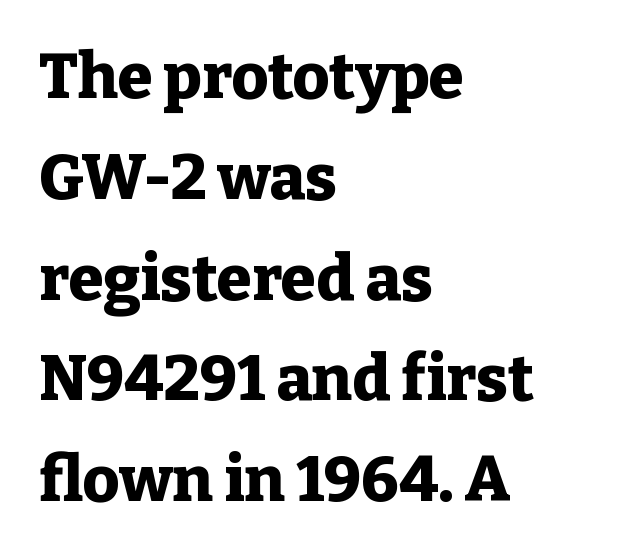
Q: Is the text bold? A: Yes.
Q: Is the text italic (slanted)? A: No, it is upright.
Q: Is the typeface a serif or a sans-serif typeface? A: Serif.
Q: Is the text underlined? A: No.
Q: How is the paragraph aligned? A: Left-aligned.
Q: Is the spacing between letters normal or unusually wide? A: Normal.
Q: Is the spacing between lines tight, normal or loose? A: Normal.
Q: Width (condensed, normal, or wide)? A: Normal.
Q: Stroke contrast? A: Low.
Q: x-height? A: Medium.
Q: Monospaced? A: No.
